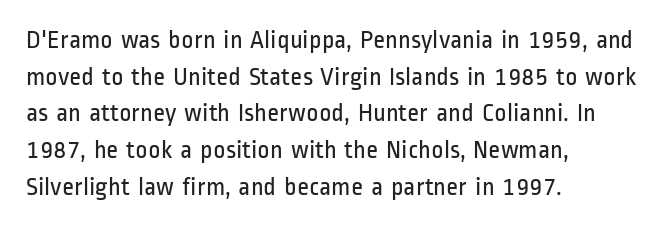
{"italic": "no", "bold": "no", "underline": "no", "align": "left", "line_spacing": "normal", "line_spacing_ratio": 1.41, "letter_spacing": "normal", "letter_spacing_em": 0.0, "glyph_px": 26}
